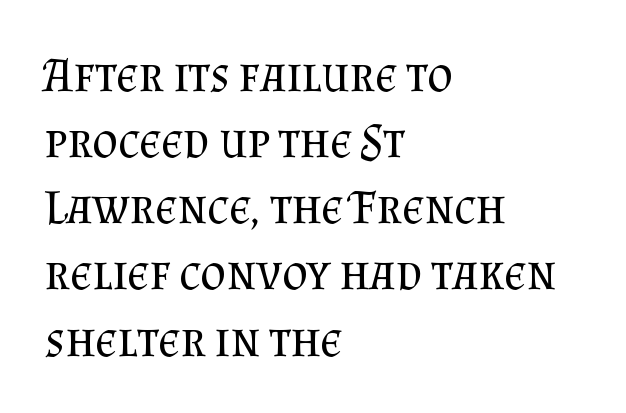
{"serif": "yes", "italic": "no", "bold": "no", "weight": "regular", "width": "normal", "stroke_contrast": "medium", "x_height": "small", "monospaced": "no", "underline": "no", "align": "left", "line_spacing": "normal", "line_spacing_ratio": 1.35, "letter_spacing": "normal", "letter_spacing_em": 0.0, "glyph_px": 49}
